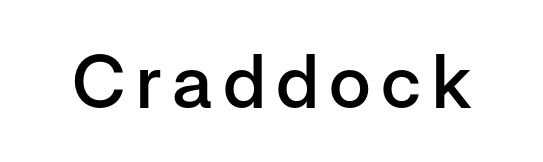
Does the weight exceed regular? Yes, but only to semibold. The baseline area is clear. Each letter keeps its own natural width here, so spacing adapts to shape. Posture: vertical. Unlike a traditional serif, this face leaves its strokes unadorned.
